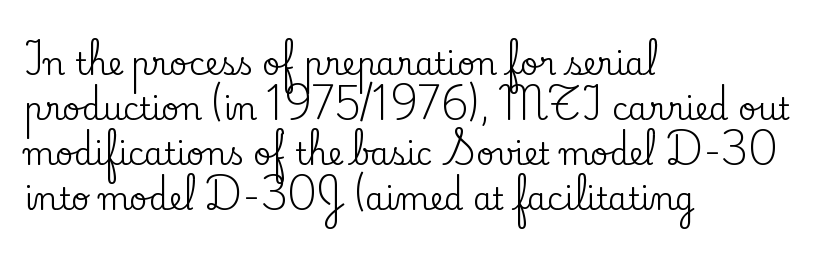
The image shows 31 px serif type, upright; set left-aligned, normal line spacing (1.45x), normal letter spacing, not underlined; low stroke contrast and a small x-height.
